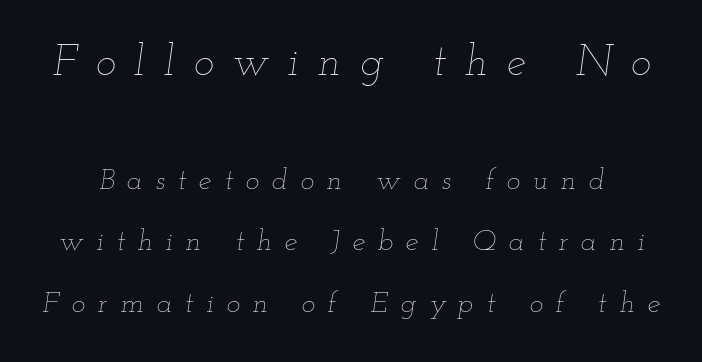
The image shows 43 px thin, wide type, italic (leaning right); set loose line spacing (2.11x), unusually wide letter spacing (+0.44 em), not underlined; the first (top) block is 1.48x larger; low stroke contrast and a small x-height.
